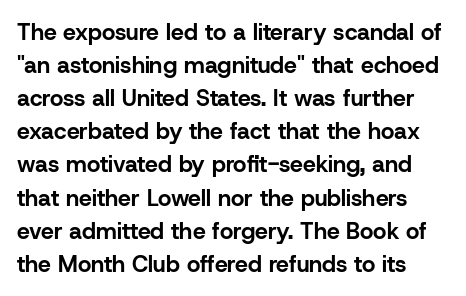
{"italic": "no", "bold": "yes", "underline": "no", "line_spacing": "normal", "line_spacing_ratio": 1.44, "letter_spacing": "normal", "letter_spacing_em": 0.0, "glyph_px": 23}
